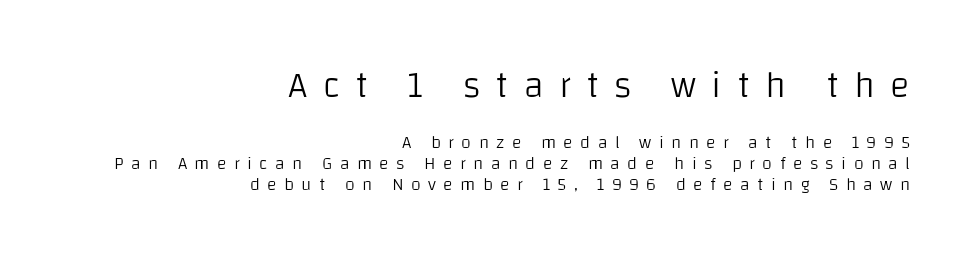
Vertical strokes here are truly vertical. The passage is arranged like a letterhead date or caption credit — flush right. The face looks like a standard text weight, possibly lighter. A sans-serif font was chosen for this passage. These two chunks differ in scale, with the top chunk taking the larger measure. Proportional: the letters do not fall into vertical columns.
